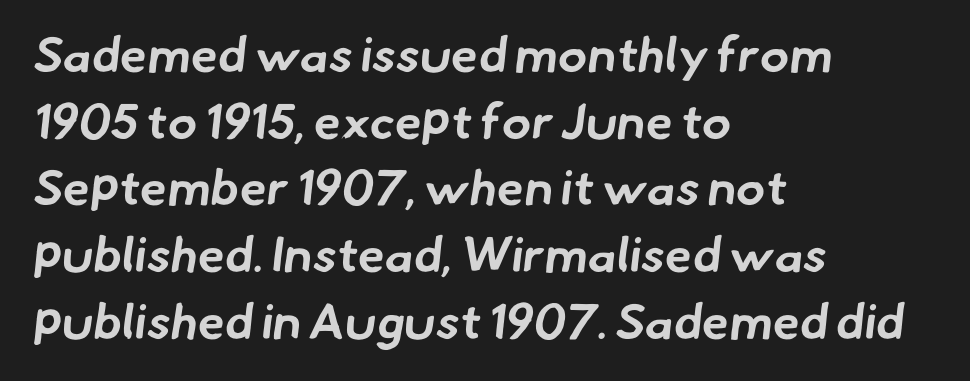
Whoever set this chose a conventional vertical rhythm. The characters display no serif detailing; their extremities are plain. Do the characters align in a grid? No, the font is proportional. Typographic density is high because the face is bold.
